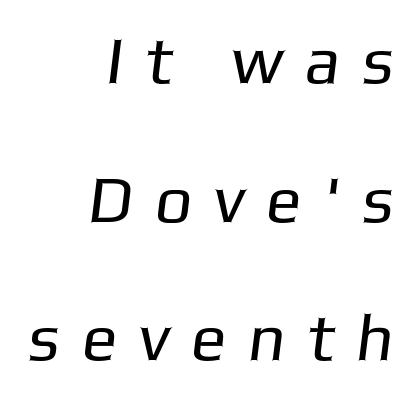
{"serif": "no", "bold": "no", "weight": "regular", "width": "normal", "stroke_contrast": "low", "x_height": "medium", "monospaced": "no", "underline": "no", "align": "right", "line_spacing": "loose", "line_spacing_ratio": 2.1, "letter_spacing": "wide", "letter_spacing_em": 0.33, "glyph_px": 66}
